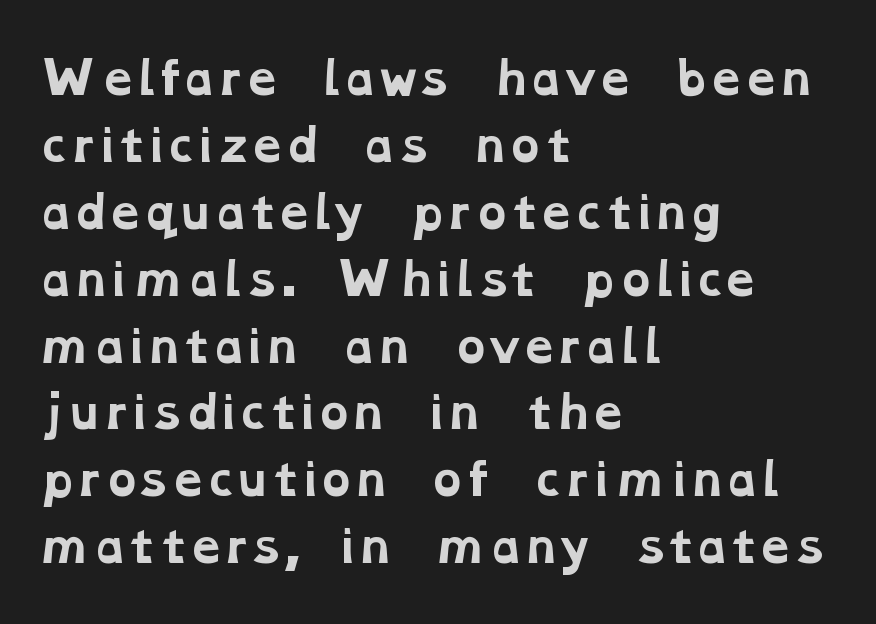
Q: Is the text bold? A: Yes.
Q: Is the typeface a serif or a sans-serif typeface? A: Serif.
Q: Is the text underlined? A: No.
Q: How is the paragraph aligned? A: Left-aligned.
Q: Is the spacing between letters normal or unusually wide? A: Normal.
Q: Is the spacing between lines tight, normal or loose? A: Normal.
Q: Width (condensed, normal, or wide)? A: Wide.
Q: Stroke contrast? A: Low.
Q: x-height? A: Medium.
Q: Monospaced? A: No.
